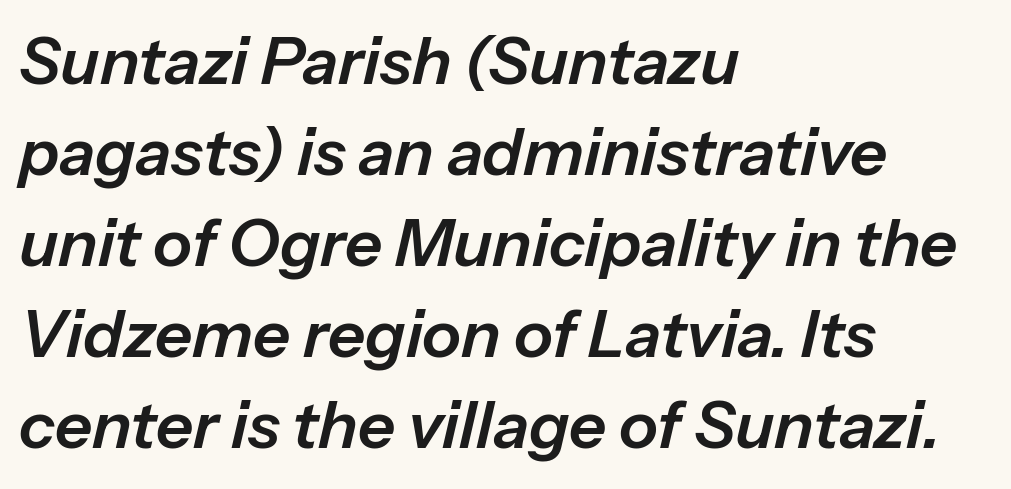
The space directly below the letters is spotless. You could not count columns in this text — the font is proportionally spaced. This sample keeps an unexceptional amount of space between lines. Does the copy run flush right? No — it runs flush left.
